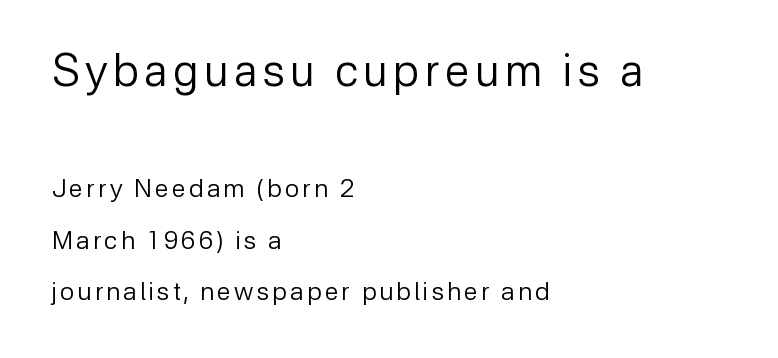
The image shows 44 px regular-weight sans-serif type, upright; set left-aligned, loose line spacing (2.05x), not underlined; the first (top) block is 1.76x larger; low stroke contrast and a medium x-height.
